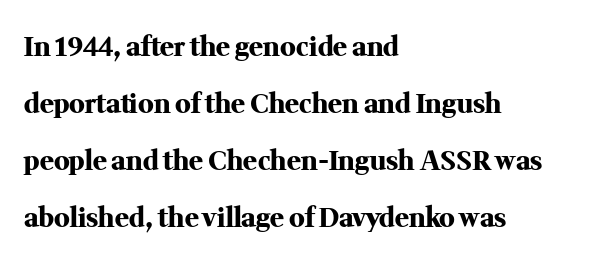
The image shows 26 px bold type, upright; set left-aligned, loose line spacing (2.19x), normal letter spacing, not underlined.
